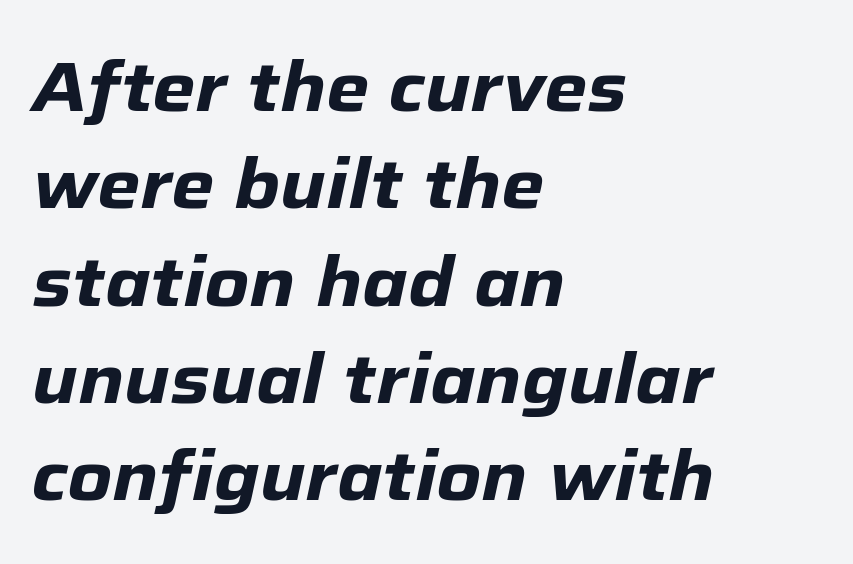
Q: Is the text bold? A: Yes.
Q: Is the text italic (slanted)? A: Yes, it leans right by about 12 degrees.
Q: Is the text underlined? A: No.
Q: How is the paragraph aligned? A: Left-aligned.
Q: Is the spacing between letters normal or unusually wide? A: Normal.
Q: Is the spacing between lines tight, normal or loose? A: Normal.
Q: Width (condensed, normal, or wide)? A: Normal.
Q: Stroke contrast? A: Low.
Q: x-height? A: Medium.
Q: Monospaced? A: No.
